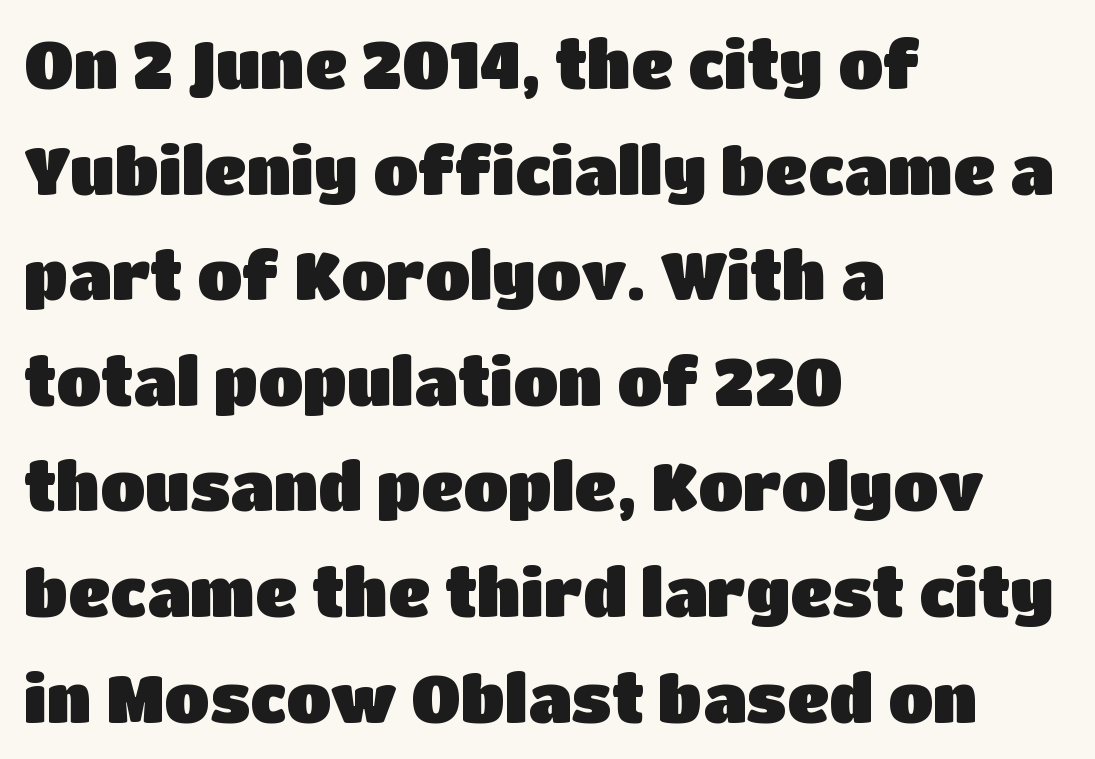
{"serif": "no", "italic": "no", "width": "normal", "stroke_contrast": "low", "x_height": "large", "monospaced": "no", "underline": "no", "align": "left", "line_spacing": "normal", "line_spacing_ratio": 1.6, "letter_spacing": "normal", "letter_spacing_em": 0.0, "glyph_px": 66}
